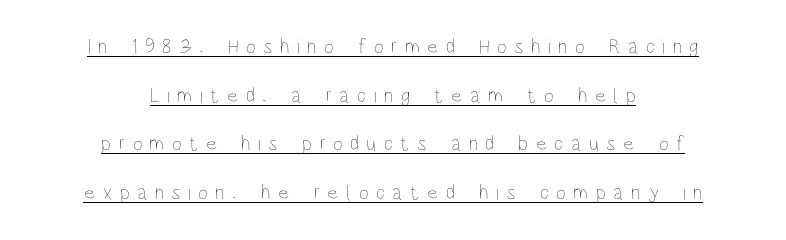
Q: Is the text bold? A: No.
Q: Is the text italic (slanted)? A: No, it is upright.
Q: Is the text underlined? A: Yes.
Q: How is the paragraph aligned? A: Centered.
Q: Is the spacing between letters normal or unusually wide? A: Unusually wide.
Q: Is the spacing between lines tight, normal or loose? A: Loose.
